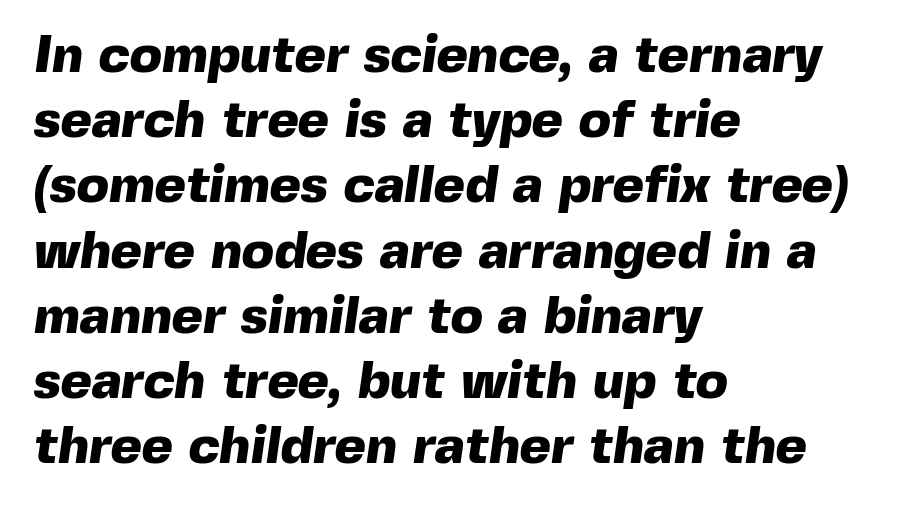
The image shows 53 px heavy sans-serif type; set left-aligned, line spacing 1.23x, normal letter spacing, not underlined; a medium x-height.
